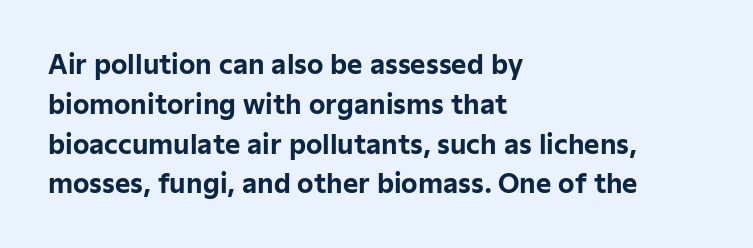
Plenty of ink on the page — the face is bold. Vertical spacing — default. Descenders hang freely into open space. All the whitespace from short lines collects on the right. This rendering leaves character spacing at its baseline value. Do the letters lean? They stand straight.
